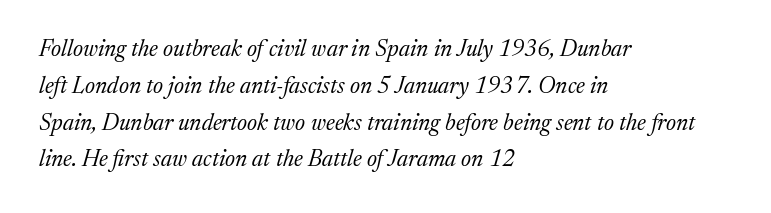
Emphasis-style slanted type is in use. Only glyphs here, with clear space below each row. Regarding leading, the lines here are spaced in the standard way. The paragraph has a hard left edge and a soft right edge. The passage shown has conventional tracking throughout.
